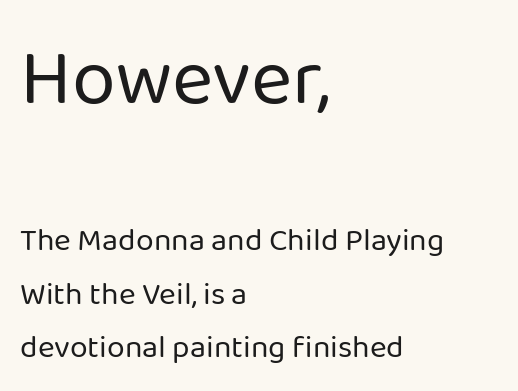
{"serif": "no", "italic": "no", "bold": "no", "weight": "regular", "width": "normal", "stroke_contrast": "low", "x_height": "medium", "monospaced": "no", "underline": "no", "align": "left", "line_spacing": "normal", "line_spacing_ratio": 1.68, "letter_spacing": "normal", "letter_spacing_em": 0.0, "larger_block": "first", "size_ratio": 2.47, "glyph_px": 79}
